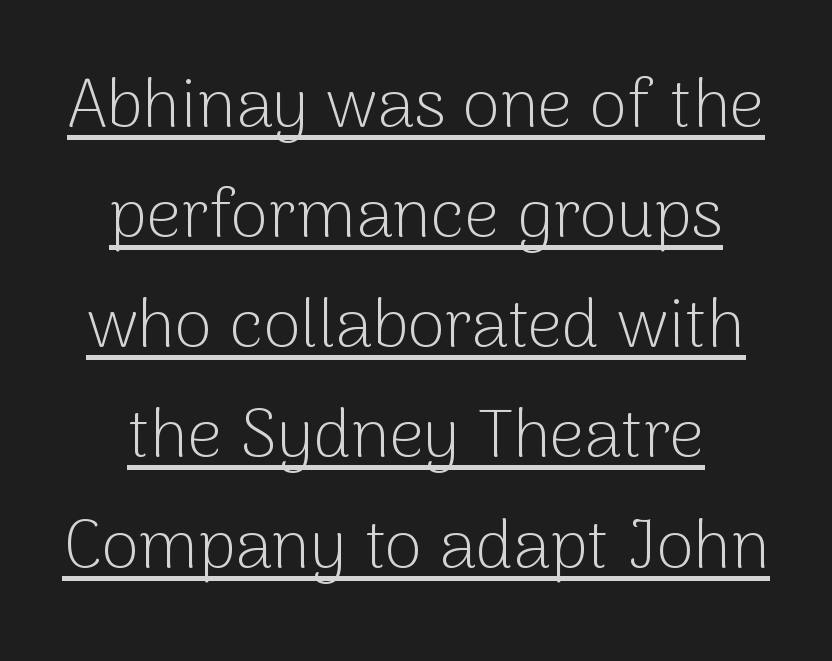
Heft: none added — not bold. Teacher's note: observe the equal gaps on both sides — that is centered alignment. The rendering keeps characters at their native spacing. Nothing sits at the stroke ends, so this counts as sans-serif. This sample has the flowing, uneven cadence of proportional lettering.
